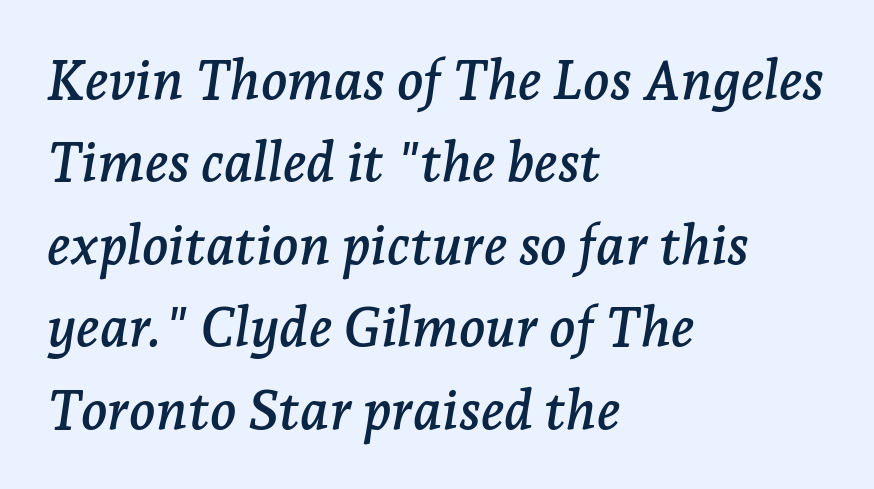
{"serif": "yes", "italic": "yes", "lean": "right", "slant_degrees": 7, "width": "normal", "stroke_contrast": "low", "x_height": "medium", "monospaced": "no", "underline": "no", "align": "left", "line_spacing": "normal", "line_spacing_ratio": 1.5, "letter_spacing": "normal", "letter_spacing_em": 0.0, "glyph_px": 55}
